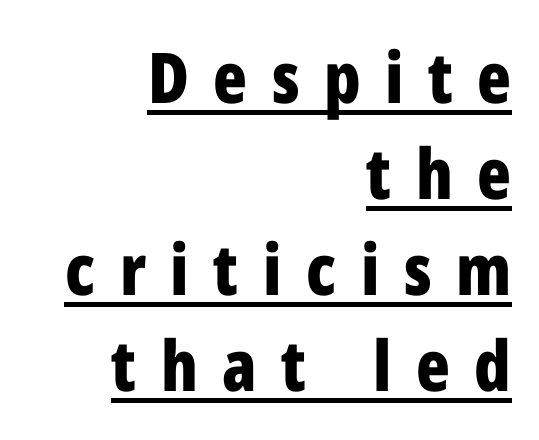
{"serif": "no", "italic": "no", "bold": "yes", "weight": "bold", "width": "condensed", "stroke_contrast": "low", "x_height": "medium", "monospaced": "no", "underline": "yes", "align": "right", "line_spacing": "normal", "line_spacing_ratio": 1.37, "letter_spacing": "wide", "letter_spacing_em": 0.35, "glyph_px": 70}
